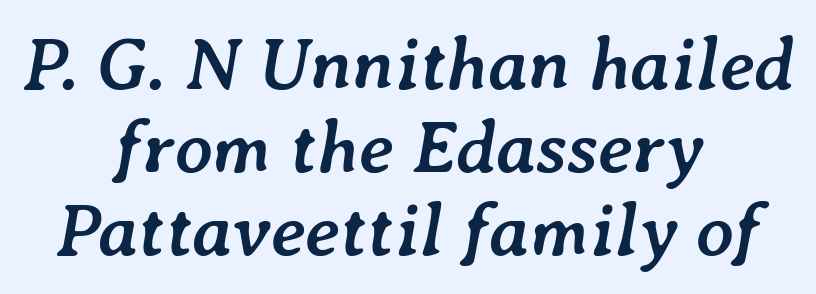
{"italic": "yes", "lean": "right", "slant_degrees": 7, "bold": "yes", "weight": "semibold", "width": "normal", "stroke_contrast": "low", "x_height": "medium", "monospaced": "no", "underline": "no", "align": "center", "line_spacing": "tight", "line_spacing_ratio": 1.12, "letter_spacing": "normal", "letter_spacing_em": 0.0, "glyph_px": 74}
